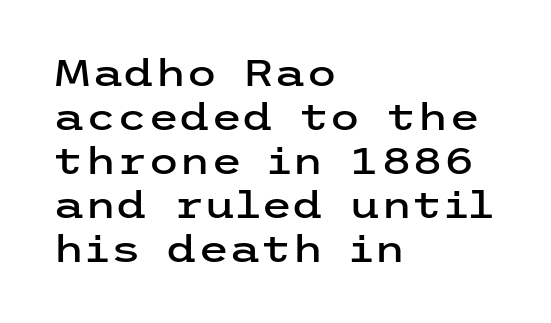
The image shows 36 px wide sans-serif type, upright; set left-aligned, line spacing 1.22x, normal letter spacing, not underlined; low stroke contrast and a medium x-height.
